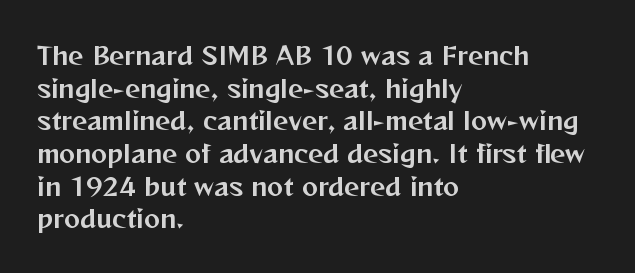
{"italic": "no", "underline": "no", "align": "left", "line_spacing": "normal", "line_spacing_ratio": 1.36, "letter_spacing": "normal", "letter_spacing_em": 0.0, "glyph_px": 24}
